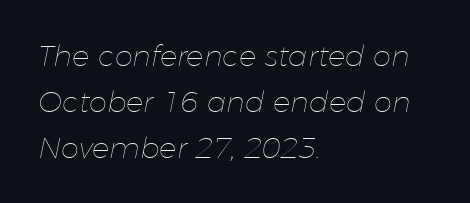
The image shows 29 px thin type, italic (leaning right); set left-aligned, normal line spacing (1.58x), normal letter spacing, not underlined; low stroke contrast and a medium x-height.
